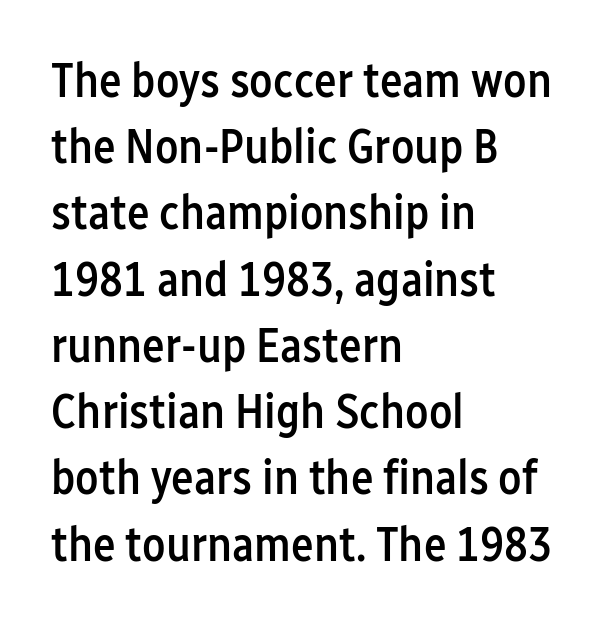
{"serif": "no", "italic": "no", "bold": "semi", "weight": "semibold", "width": "condensed", "stroke_contrast": "low", "x_height": "medium", "monospaced": "no", "underline": "no", "align": "left", "line_spacing": "normal", "line_spacing_ratio": 1.38, "letter_spacing": "normal", "letter_spacing_em": 0.0, "glyph_px": 48}
